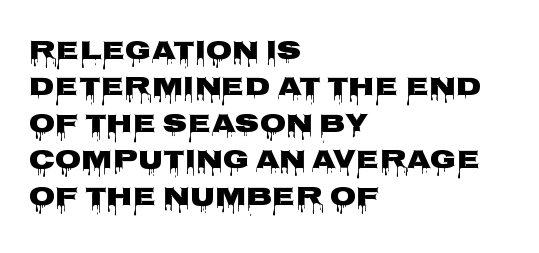
{"italic": "no", "bold": "yes", "underline": "no", "align": "left", "line_spacing": "normal", "line_spacing_ratio": 1.35, "letter_spacing": "normal", "letter_spacing_em": 0.0, "glyph_px": 27}
